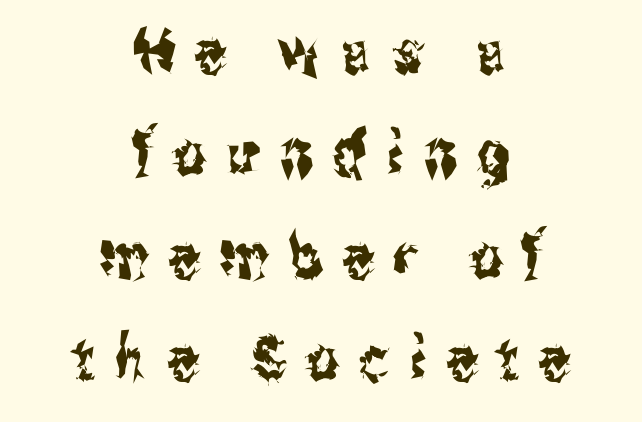
{"serif": "no", "italic": "no", "width": "condensed", "stroke_contrast": "medium", "x_height": "medium", "monospaced": "no", "underline": "no", "align": "center", "line_spacing": "normal", "line_spacing_ratio": 1.65, "letter_spacing": "wide", "letter_spacing_em": 0.33, "glyph_px": 62}
